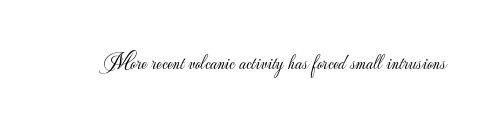
Q: Is the text bold? A: No.
Q: Is the text italic (slanted)? A: Yes.
Q: Is the text underlined? A: No.
Q: Is the spacing between letters normal or unusually wide? A: Normal.
